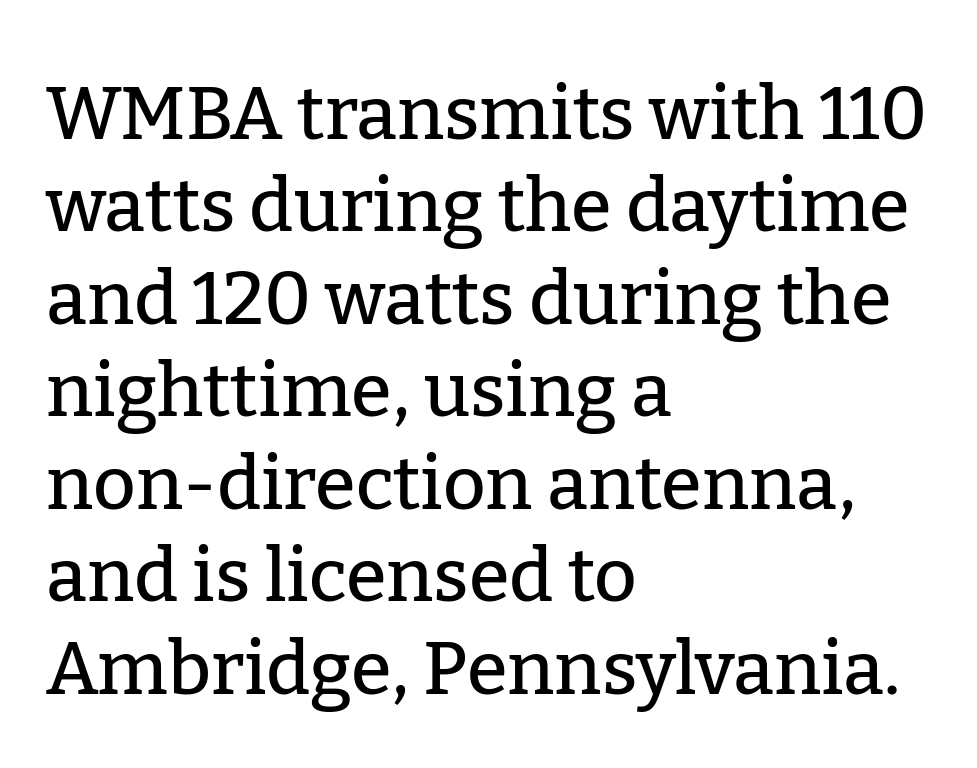
{"serif": "yes", "italic": "no", "width": "normal", "stroke_contrast": "low", "x_height": "medium", "monospaced": "no", "underline": "no", "align": "left", "line_spacing": "normal", "line_spacing_ratio": 1.25, "letter_spacing": "normal", "letter_spacing_em": 0.0, "glyph_px": 74}
